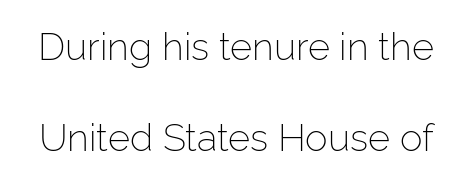
Q: Is the text bold? A: No.
Q: Is the text italic (slanted)? A: No, it is upright.
Q: Is the typeface a serif or a sans-serif typeface? A: Sans-serif.
Q: Is the text underlined? A: No.
Q: Is the spacing between letters normal or unusually wide? A: Normal.
Q: Is the spacing between lines tight, normal or loose? A: Loose.
Q: Width (condensed, normal, or wide)? A: Normal.
Q: Stroke contrast? A: Low.
Q: x-height? A: Medium.
Q: Monospaced? A: No.
